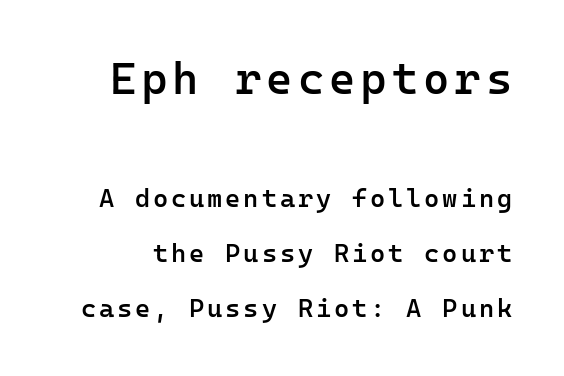
The image shows 45 px semibold sans-serif type, upright, monospaced; set loose line spacing (2.1x), not underlined; the first (top) block is 1.73x larger; low stroke contrast and a medium x-height.
